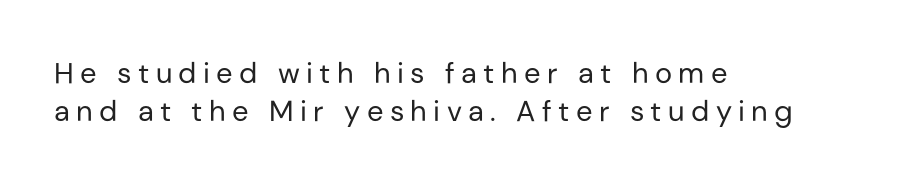
Letter spacing: wide. No word sits above an underline. This is not heavy type; no bold has been used. The rows are spaced the way most documents space them.
